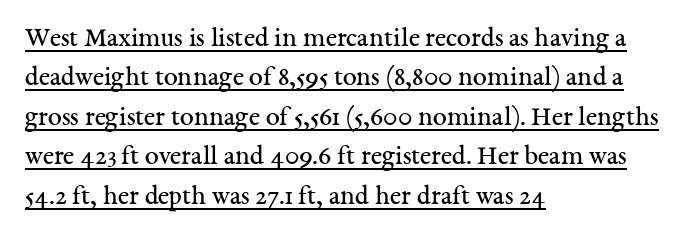
Q: Is the text bold? A: No.
Q: Is the text italic (slanted)? A: No, it is upright.
Q: Is the typeface a serif or a sans-serif typeface? A: Serif.
Q: Is the text underlined? A: Yes.
Q: How is the paragraph aligned? A: Left-aligned.
Q: Is the spacing between letters normal or unusually wide? A: Normal.
Q: Is the spacing between lines tight, normal or loose? A: Normal.
Q: Width (condensed, normal, or wide)? A: Normal.
Q: Stroke contrast? A: Medium.
Q: x-height? A: Medium.
Q: Monospaced? A: No.
